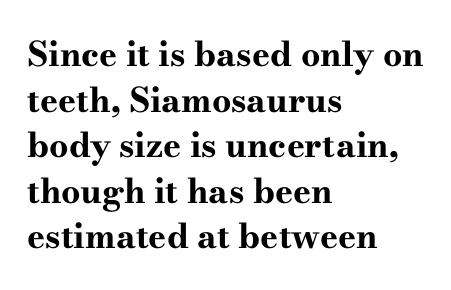
{"serif": "yes", "italic": "no", "bold": "yes", "weight": "bold", "width": "wide", "stroke_contrast": "high", "x_height": "small", "monospaced": "no", "underline": "no", "align": "left", "line_spacing": "normal", "line_spacing_ratio": 1.34, "letter_spacing": "normal", "letter_spacing_em": 0.0, "glyph_px": 34}
